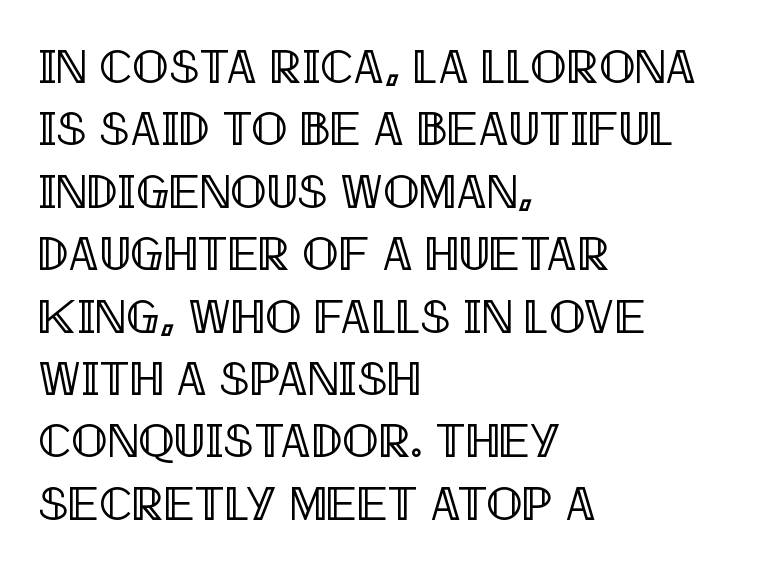
Layout note: lines flush left. The letters stand upright; this is a roman face. Words float on clear page, feet unadorned. Does the leading feel generous? No, just average. Each letter keeps its own natural width here, so spacing adapts to shape. This rendering leaves character spacing at its baseline value.
